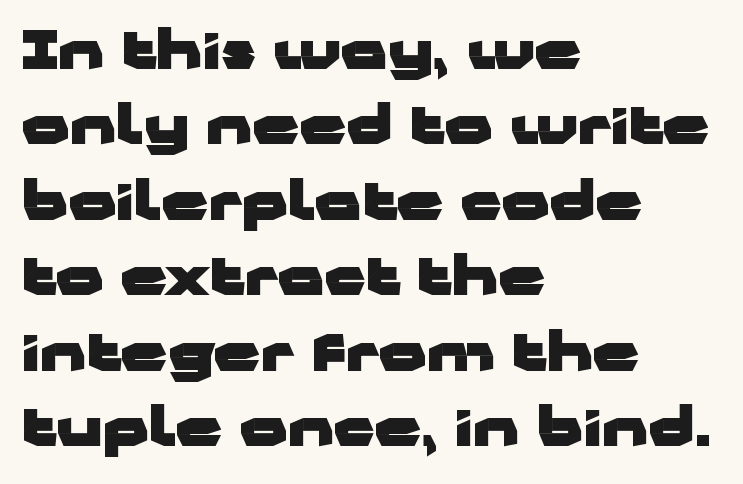
Q: Is the text bold? A: Yes.
Q: Is the text italic (slanted)? A: No, it is upright.
Q: Is the typeface a serif or a sans-serif typeface? A: Sans-serif.
Q: Is the text underlined? A: No.
Q: How is the paragraph aligned? A: Left-aligned.
Q: Is the spacing between letters normal or unusually wide? A: Normal.
Q: Is the spacing between lines tight, normal or loose? A: Normal.
Q: Width (condensed, normal, or wide)? A: Wide.
Q: Stroke contrast? A: Low.
Q: x-height? A: Medium.
Q: Monospaced? A: No.
